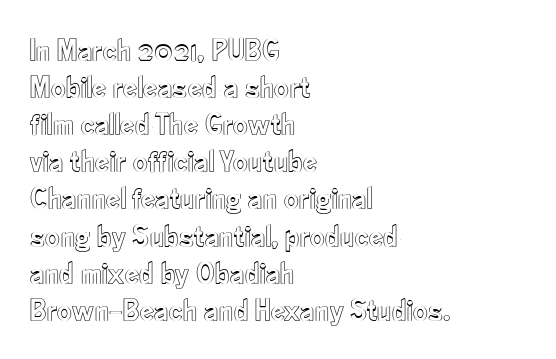
No extra tracking has been applied to these lines. The setting favours the left margin, as ordinary paragraphs usually do. Varying glyph widths throughout — classic text-font behaviour. Words float on clear page, feet unadorned.
